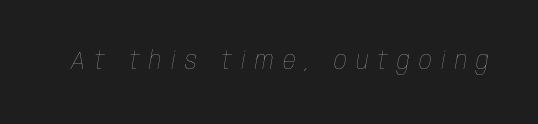
A light-to-regular cut is what we see here. Has an underline been added? It has not. Every character sits at an angle, as italics do. Caption: expanded tracking, letters set apart.
